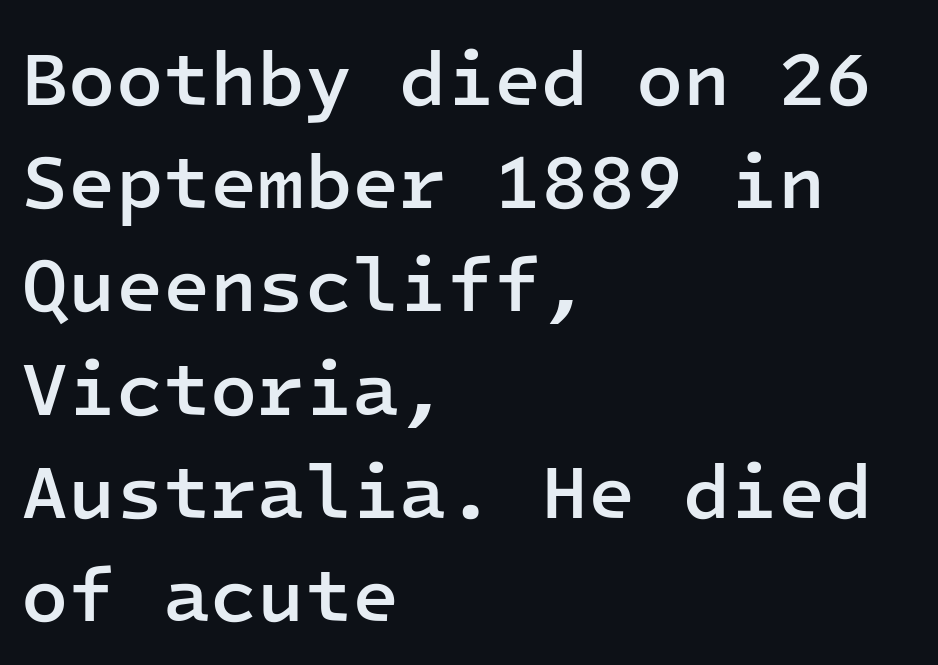
Q: Is the text bold? A: Semi-bold.
Q: Is the text italic (slanted)? A: No, it is upright.
Q: Is the typeface a serif or a sans-serif typeface? A: Sans-serif.
Q: Is the text underlined? A: No.
Q: How is the paragraph aligned? A: Left-aligned.
Q: Is the spacing between letters normal or unusually wide? A: Normal.
Q: Is the spacing between lines tight, normal or loose? A: Normal.
Q: Width (condensed, normal, or wide)? A: Normal.
Q: Stroke contrast? A: Low.
Q: x-height? A: Medium.
Q: Monospaced? A: Yes.
